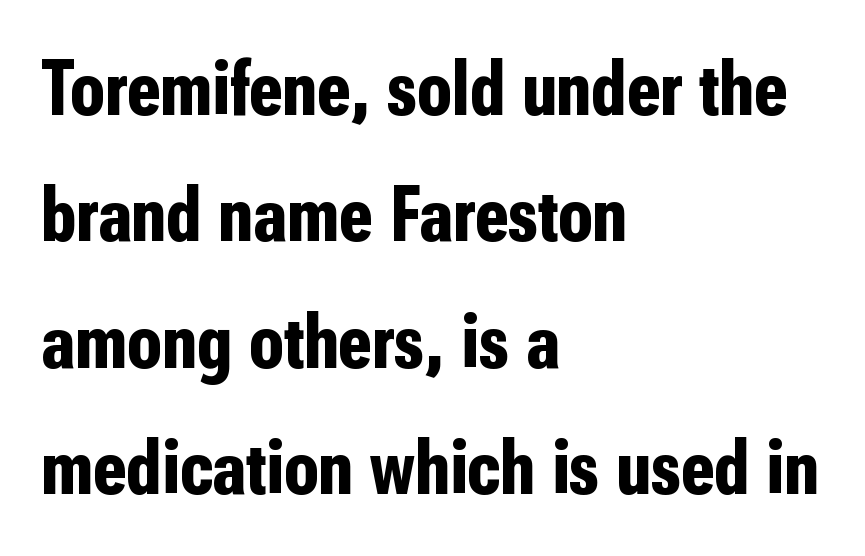
Q: Is the text bold? A: Yes.
Q: Is the text italic (slanted)? A: No, it is upright.
Q: Is the typeface a serif or a sans-serif typeface? A: Sans-serif.
Q: Is the text underlined? A: No.
Q: How is the paragraph aligned? A: Left-aligned.
Q: Is the spacing between letters normal or unusually wide? A: Normal.
Q: Is the spacing between lines tight, normal or loose? A: Normal.
Q: Width (condensed, normal, or wide)? A: Condensed.
Q: Stroke contrast? A: Low.
Q: x-height? A: Medium.
Q: Monospaced? A: No.
